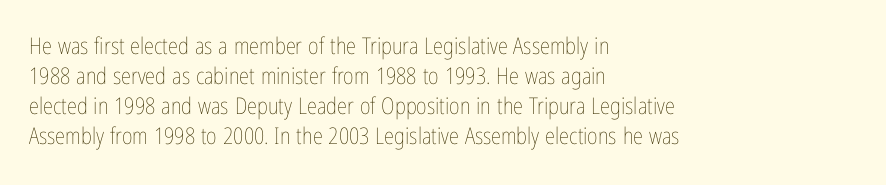
Q: Is the text bold? A: No.
Q: Is the text italic (slanted)? A: No, it is upright.
Q: Is the text underlined? A: No.
Q: How is the paragraph aligned? A: Left-aligned.
Q: Is the spacing between letters normal or unusually wide? A: Normal.
Q: Is the spacing between lines tight, normal or loose? A: Normal.
